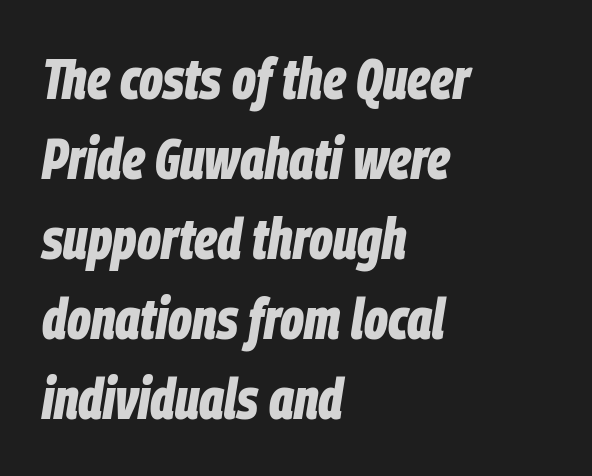
The image shows 58 px bold, condensed type, italic (leaning right); set left-aligned, normal line spacing (1.38x), normal letter spacing, not underlined; low stroke contrast and a large x-height.
